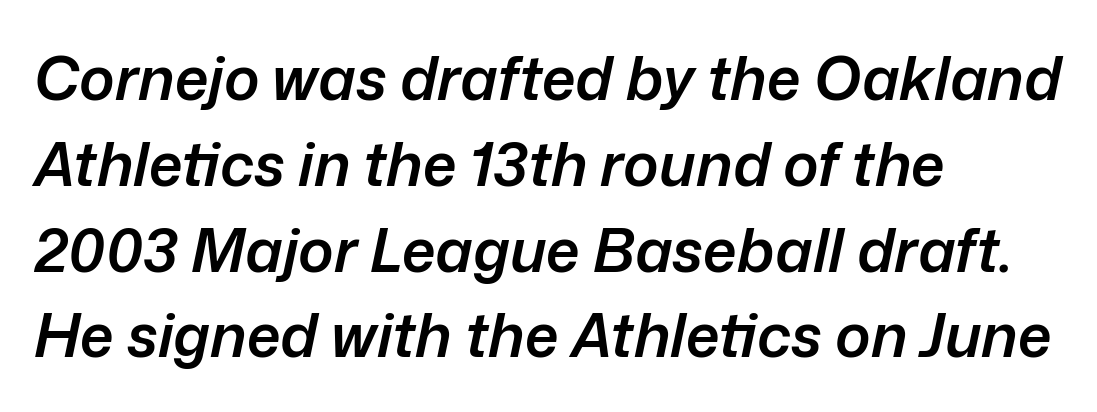
Q: Is the text bold? A: Semi-bold.
Q: Is the text italic (slanted)? A: Yes, it leans right by about 12 degrees.
Q: Is the text underlined? A: No.
Q: How is the paragraph aligned? A: Left-aligned.
Q: Is the spacing between letters normal or unusually wide? A: Normal.
Q: Is the spacing between lines tight, normal or loose? A: Normal.
Q: Width (condensed, normal, or wide)? A: Normal.
Q: Stroke contrast? A: Low.
Q: x-height? A: Medium.
Q: Monospaced? A: No.
